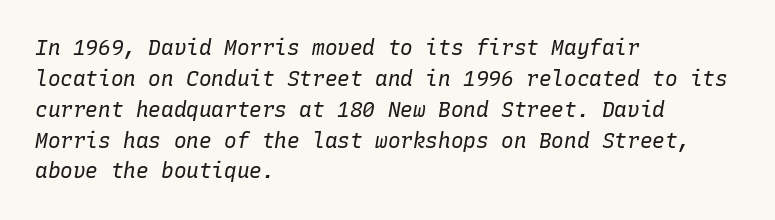
The image shows 21 px text type, italic (leaning right); set left-aligned, normal line spacing (1.47x), normal letter spacing, not underlined.
